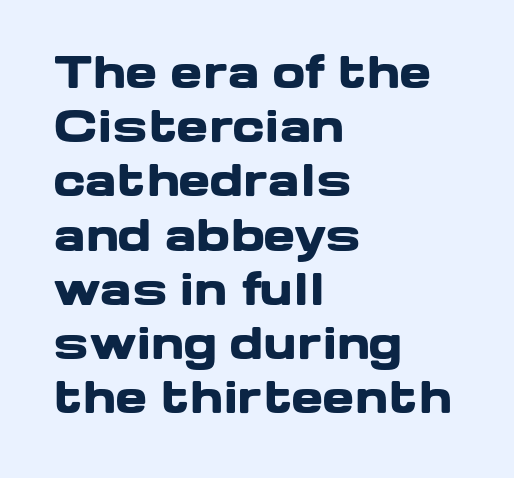
Serif or sans? Sans — the stroke terminals are bare. This sample uses plain, unmodified letter spacing. The setting favours the left margin, as ordinary paragraphs usually do. Decoration check: the copy has no underline.
